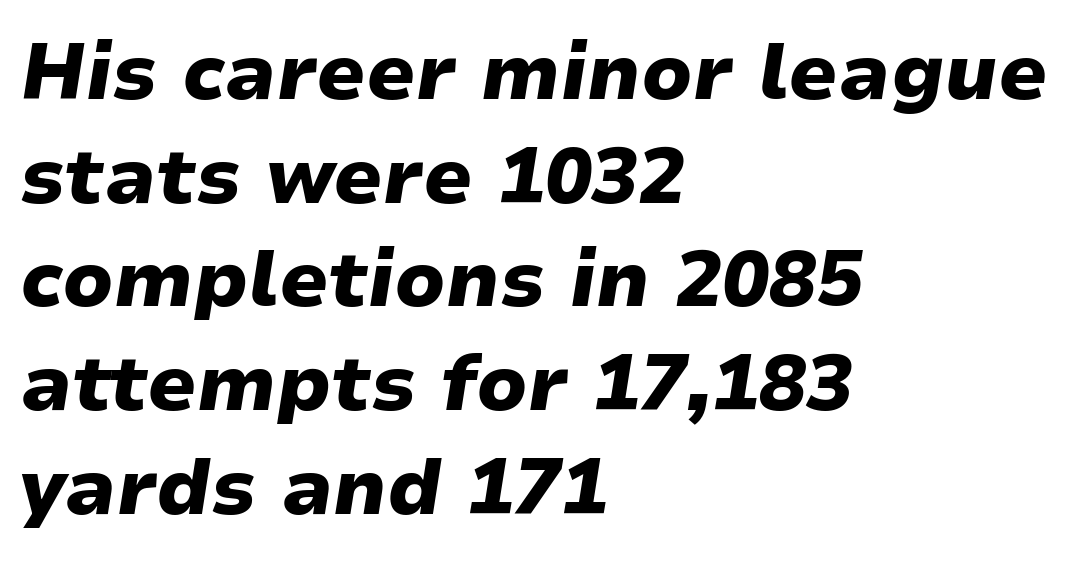
Q: Is the text bold? A: Yes.
Q: Is the text italic (slanted)? A: Yes, it leans right by about 9 degrees.
Q: Is the text underlined? A: No.
Q: How is the paragraph aligned? A: Left-aligned.
Q: Is the spacing between letters normal or unusually wide? A: Normal.
Q: Is the spacing between lines tight, normal or loose? A: Normal.
Q: Width (condensed, normal, or wide)? A: Wide.
Q: Stroke contrast? A: Low.
Q: x-height? A: Medium.
Q: Monospaced? A: No.
